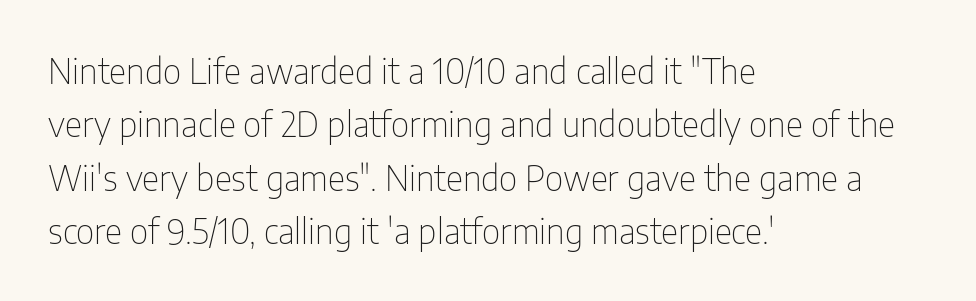
{"serif": "no", "italic": "no", "bold": "no", "weight": "thin", "width": "condensed", "stroke_contrast": "low", "x_height": "medium", "monospaced": "no", "underline": "no", "align": "left", "line_spacing": "normal", "line_spacing_ratio": 1.57, "letter_spacing": "normal", "letter_spacing_em": 0.0, "glyph_px": 34}
